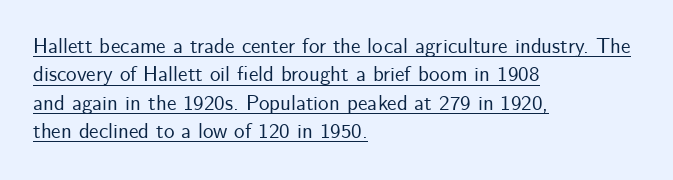
Q: Is the text italic (slanted)? A: No, it is upright.
Q: Is the text underlined? A: Yes.
Q: How is the paragraph aligned? A: Left-aligned.
Q: Is the spacing between letters normal or unusually wide? A: Normal.
Q: Is the spacing between lines tight, normal or loose? A: Normal.
